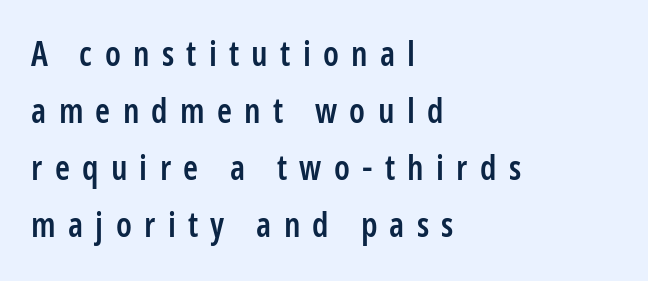
Q: Is the text bold? A: Semi-bold.
Q: Is the text italic (slanted)? A: No, it is upright.
Q: Is the typeface a serif or a sans-serif typeface? A: Sans-serif.
Q: Is the text underlined? A: No.
Q: How is the paragraph aligned? A: Left-aligned.
Q: Is the spacing between letters normal or unusually wide? A: Unusually wide.
Q: Is the spacing between lines tight, normal or loose? A: Normal.
Q: Width (condensed, normal, or wide)? A: Condensed.
Q: Stroke contrast? A: Low.
Q: x-height? A: Medium.
Q: Monospaced? A: No.
